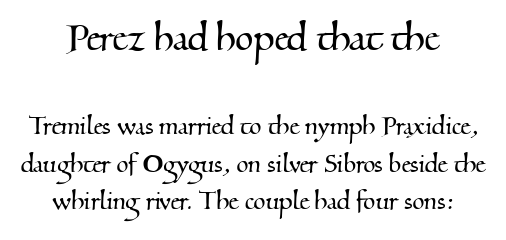
Has an underline been added? It has not. Small tapered or slab feet sit at the stroke ends, so this counts as serif. Look at the glyph heights: the upper group is clearly the bigger setting. A typesetter would call this proportional, since set widths differ per character. A typesetter would call this zero additional tracking.
